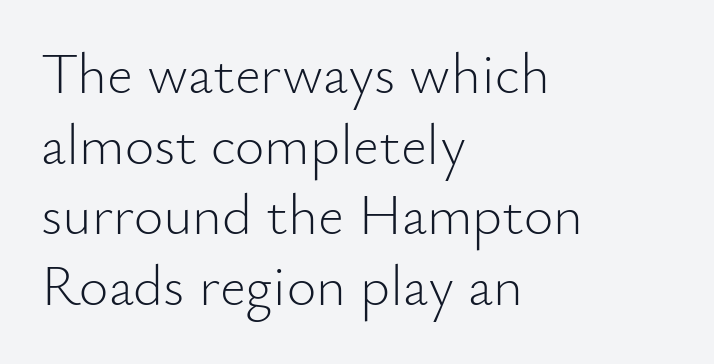
Q: Is the text bold? A: No.
Q: Is the text italic (slanted)? A: No, it is upright.
Q: Is the typeface a serif or a sans-serif typeface? A: Sans-serif.
Q: Is the text underlined? A: No.
Q: How is the paragraph aligned? A: Left-aligned.
Q: Is the spacing between letters normal or unusually wide? A: Normal.
Q: Width (condensed, normal, or wide)? A: Normal.
Q: Stroke contrast? A: Low.
Q: x-height? A: Small.
Q: Monospaced? A: No.
